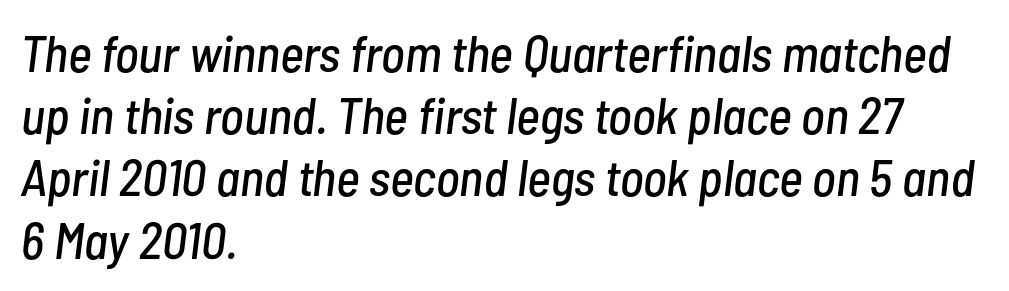
Notice how the passage keeps a crisp vertical edge on the left only. There's an unmistakable incline to the writing here. The rendering keeps characters at their native spacing. Here the designer chose a conventional face with non-uniform glyph widths.
